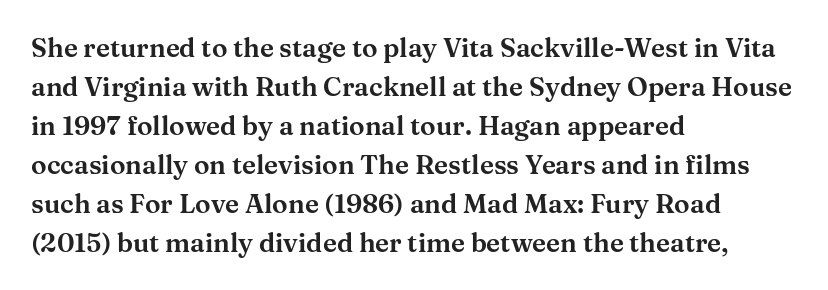
Q: Is the text italic (slanted)? A: No, it is upright.
Q: Is the text underlined? A: No.
Q: How is the paragraph aligned? A: Left-aligned.
Q: Is the spacing between letters normal or unusually wide? A: Normal.
Q: Is the spacing between lines tight, normal or loose? A: Normal.
